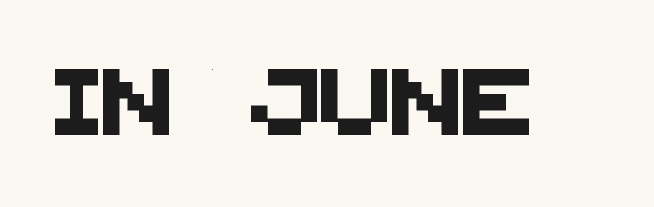
The image shows 66 px sans-serif type; set normal letter spacing, not underlined; medium stroke contrast and a large x-height.
